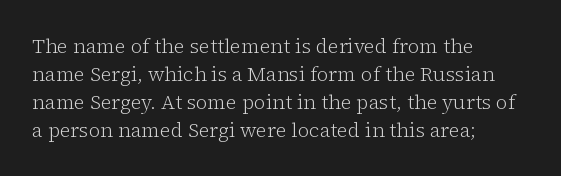
Q: Is the text bold? A: No.
Q: Is the text italic (slanted)? A: No, it is upright.
Q: Is the text underlined? A: No.
Q: How is the paragraph aligned? A: Left-aligned.
Q: Is the spacing between letters normal or unusually wide? A: Normal.
Q: Is the spacing between lines tight, normal or loose? A: Normal.
